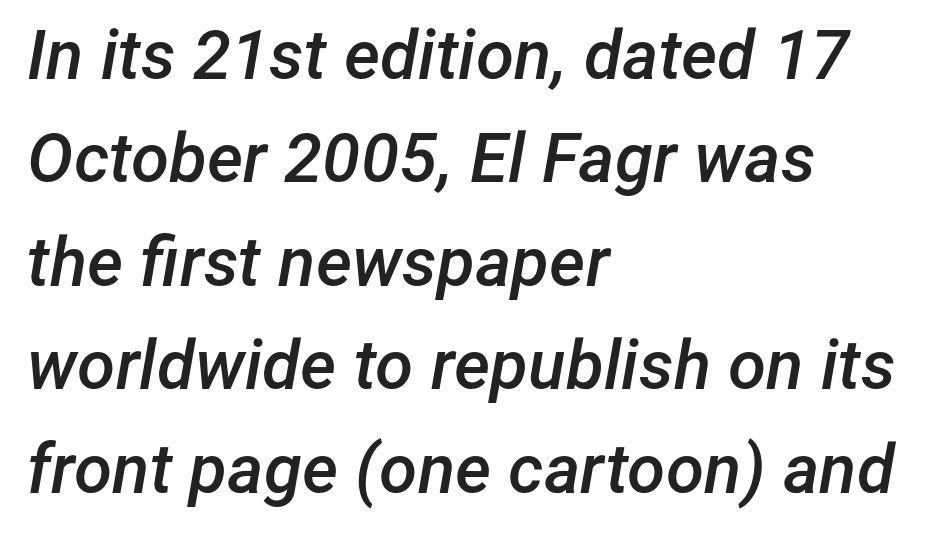
Q: Is the text bold? A: Semi-bold.
Q: Is the text italic (slanted)? A: Yes, it leans right by about 12 degrees.
Q: Is the text underlined? A: No.
Q: How is the paragraph aligned? A: Left-aligned.
Q: Is the spacing between letters normal or unusually wide? A: Normal.
Q: Is the spacing between lines tight, normal or loose? A: Normal.
Q: Width (condensed, normal, or wide)? A: Normal.
Q: Stroke contrast? A: Low.
Q: x-height? A: Medium.
Q: Monospaced? A: No.
